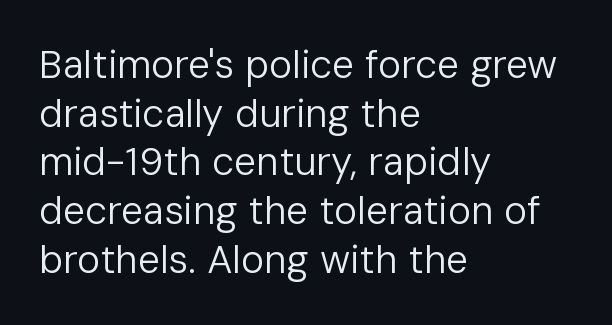
{"serif": "no", "italic": "no", "bold": "no", "weight": "regular", "width": "normal", "stroke_contrast": "low", "x_height": "medium", "monospaced": "no", "underline": "no", "align": "left", "line_spacing": "normal", "line_spacing_ratio": 1.25, "letter_spacing": "normal", "letter_spacing_em": 0.0, "glyph_px": 39}
